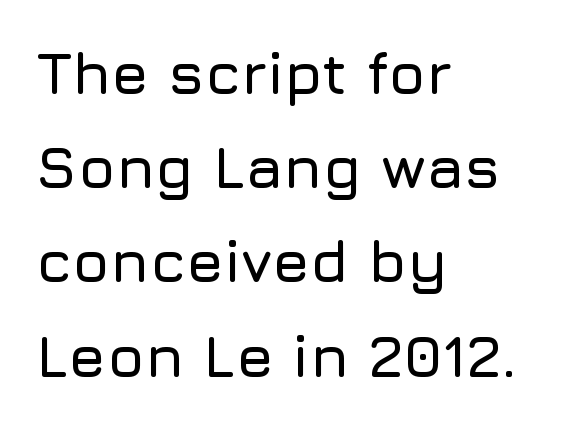
{"serif": "no", "italic": "no", "width": "normal", "stroke_contrast": "low", "x_height": "medium", "monospaced": "no", "underline": "no", "align": "left", "line_spacing": "normal", "line_spacing_ratio": 1.57, "letter_spacing": "normal", "letter_spacing_em": 0.0, "glyph_px": 60}
